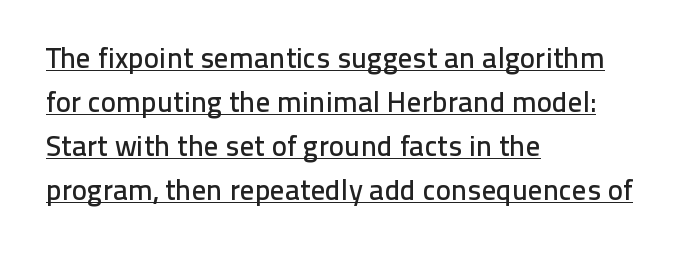
The image shows 29 px sans-serif type, upright; set left-aligned, normal line spacing (1.52x), normal letter spacing, underlined; low stroke contrast and a medium x-height.
